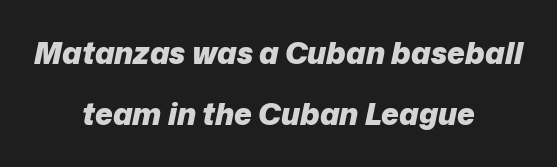
{"italic": "yes", "lean": "right", "slant_degrees": 12, "bold": "yes", "weight": "heavy", "width": "normal", "stroke_contrast": "low", "x_height": "medium", "monospaced": "no", "underline": "no", "align": "center", "line_spacing": "loose", "line_spacing_ratio": 2.04, "letter_spacing": "normal", "letter_spacing_em": 0.0, "glyph_px": 30}
